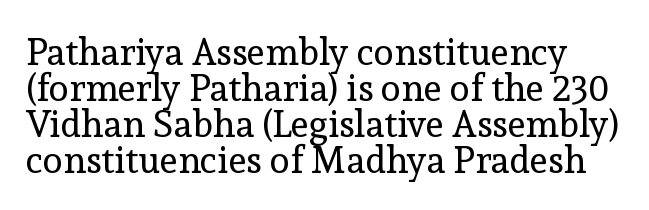
Q: Is the text bold? A: No.
Q: Is the text italic (slanted)? A: No, it is upright.
Q: Is the typeface a serif or a sans-serif typeface? A: Serif.
Q: Is the text underlined? A: No.
Q: Is the spacing between letters normal or unusually wide? A: Normal.
Q: Is the spacing between lines tight, normal or loose? A: Tight.
Q: Width (condensed, normal, or wide)? A: Normal.
Q: x-height? A: Medium.
Q: Monospaced? A: No.
